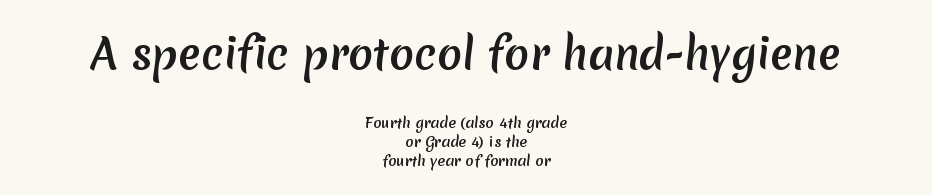
{"serif": "no", "width": "normal", "stroke_contrast": "medium", "x_height": "medium", "monospaced": "no", "underline": "no", "align": "center", "line_spacing": "normal", "line_spacing_ratio": 1.37, "letter_spacing": "normal", "letter_spacing_em": 0.0, "larger_block": "first", "size_ratio": 2.93, "glyph_px": 41}
